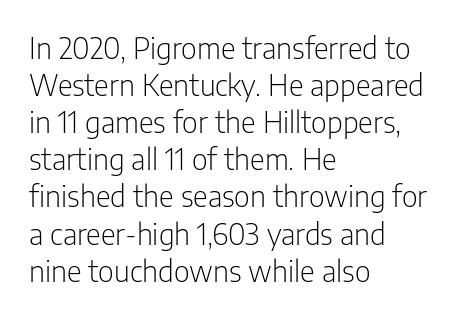
{"serif": "no", "italic": "no", "bold": "no", "weight": "light", "width": "condensed", "stroke_contrast": "low", "x_height": "medium", "monospaced": "no", "underline": "no", "align": "left", "line_spacing": "normal", "line_spacing_ratio": 1.28, "letter_spacing": "normal", "letter_spacing_em": 0.0, "glyph_px": 29}
